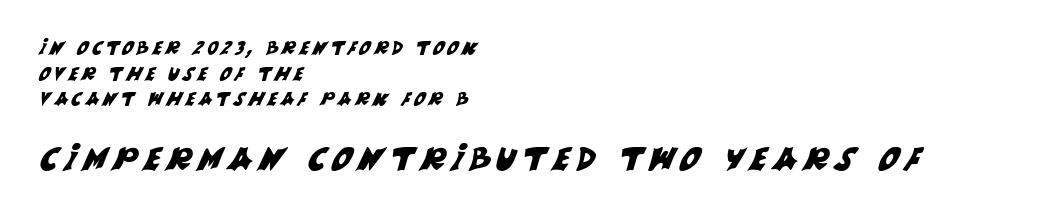
The block of text has a typical density, with ordinary space between rows. Display-style spreading of the glyphs; the letterfit is very open. Letters rest on an invisible, unmarked baseline. This sample has the flowing, uneven cadence of proportional lettering. The paragraph shown leans on its left margin. Serifs: no, the terminals of the letterforms are clean.
